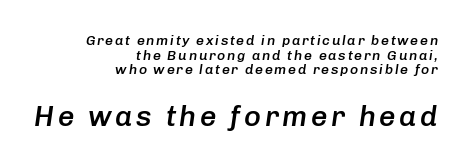
Proportional: the letters do not fall into vertical columns. Horizontal alignment here is rightward, an uncommon choice for prose. What weight is shown? A semibold, between regular and bold. This block would grow much taller if given ordinary leading; it's compressed now. A typesetter would mark this as italic. Has an underline been added? It has not.
